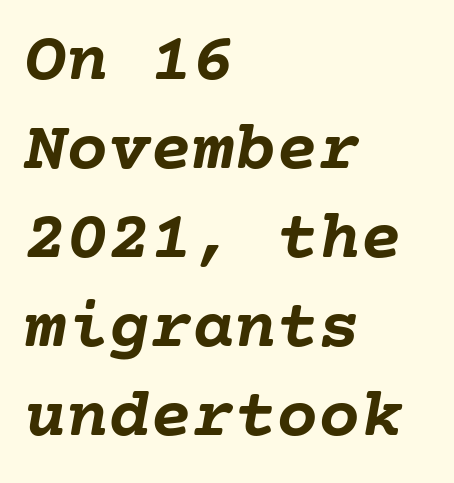
Q: Is the text bold? A: Yes.
Q: Is the text italic (slanted)? A: Yes, it leans right by about 10 degrees.
Q: Is the text underlined? A: No.
Q: How is the paragraph aligned? A: Left-aligned.
Q: Is the spacing between letters normal or unusually wide? A: Normal.
Q: Is the spacing between lines tight, normal or loose? A: Normal.
Q: Width (condensed, normal, or wide)? A: Normal.
Q: Stroke contrast? A: Low.
Q: x-height? A: Medium.
